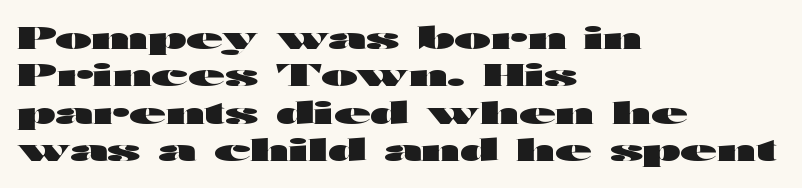
The image shows 30 px heavy, wide sans-serif type, upright; set left-aligned, normal line spacing (1.25x), normal letter spacing, not underlined; high stroke contrast and a medium x-height.
